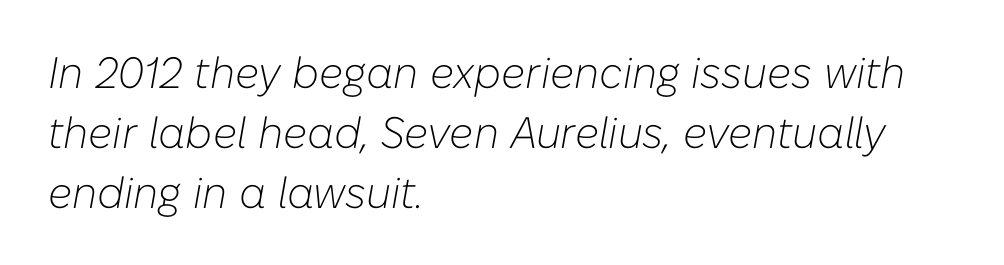
The image shows 44 px light type, italic (leaning right); set left-aligned, normal line spacing (1.36x), normal letter spacing, not underlined; low stroke contrast and a medium x-height.
